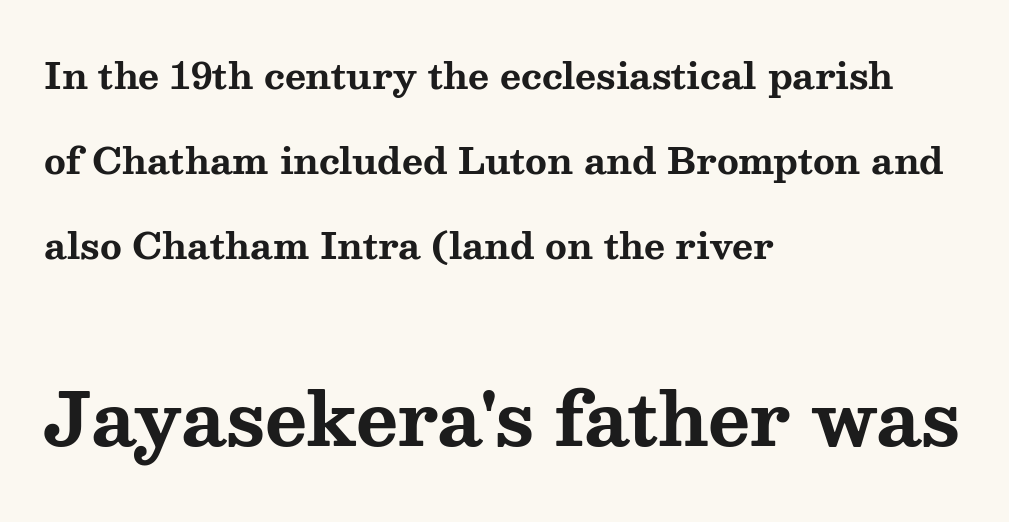
The image shows 72 px bold, wide serif type, upright; set left-aligned, loose line spacing (2.36x), normal letter spacing, not underlined; the second (bottom) block is 2.0x larger; medium stroke contrast and a medium x-height.
